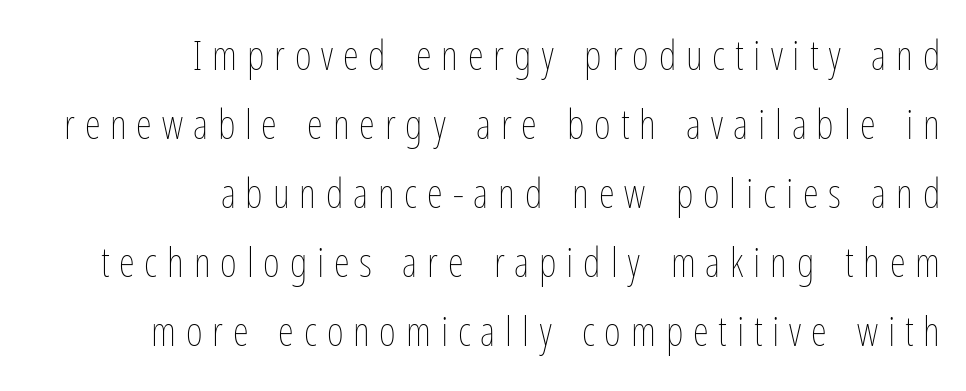
{"italic": "no", "bold": "no", "weight": "thin", "width": "condensed", "stroke_contrast": "low", "x_height": "medium", "monospaced": "no", "underline": "no", "align": "right", "line_spacing": "normal", "line_spacing_ratio": 1.68, "letter_spacing": "wide", "letter_spacing_em": 0.24, "glyph_px": 41}
